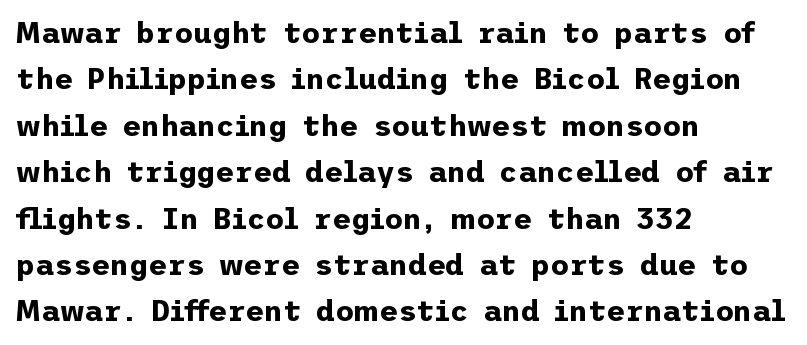
{"serif": "no", "italic": "no", "bold": "yes", "weight": "bold", "width": "normal", "stroke_contrast": "low", "x_height": "medium", "underline": "no", "align": "left", "line_spacing": "normal", "line_spacing_ratio": 1.6, "letter_spacing": "normal", "letter_spacing_em": 0.0, "glyph_px": 29}
